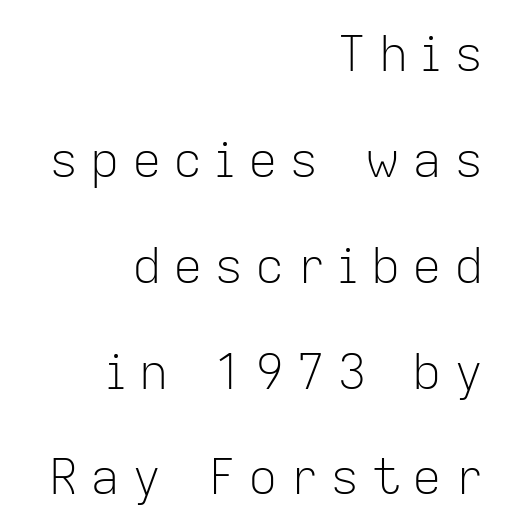
Q: Is the text bold? A: No.
Q: Is the text italic (slanted)? A: No, it is upright.
Q: Is the typeface a serif or a sans-serif typeface? A: Sans-serif.
Q: Is the text underlined? A: No.
Q: How is the paragraph aligned? A: Right-aligned.
Q: Is the spacing between letters normal or unusually wide? A: Unusually wide.
Q: Is the spacing between lines tight, normal or loose? A: Loose.
Q: Width (condensed, normal, or wide)? A: Normal.
Q: Stroke contrast? A: Low.
Q: x-height? A: Medium.
Q: Monospaced? A: No.
